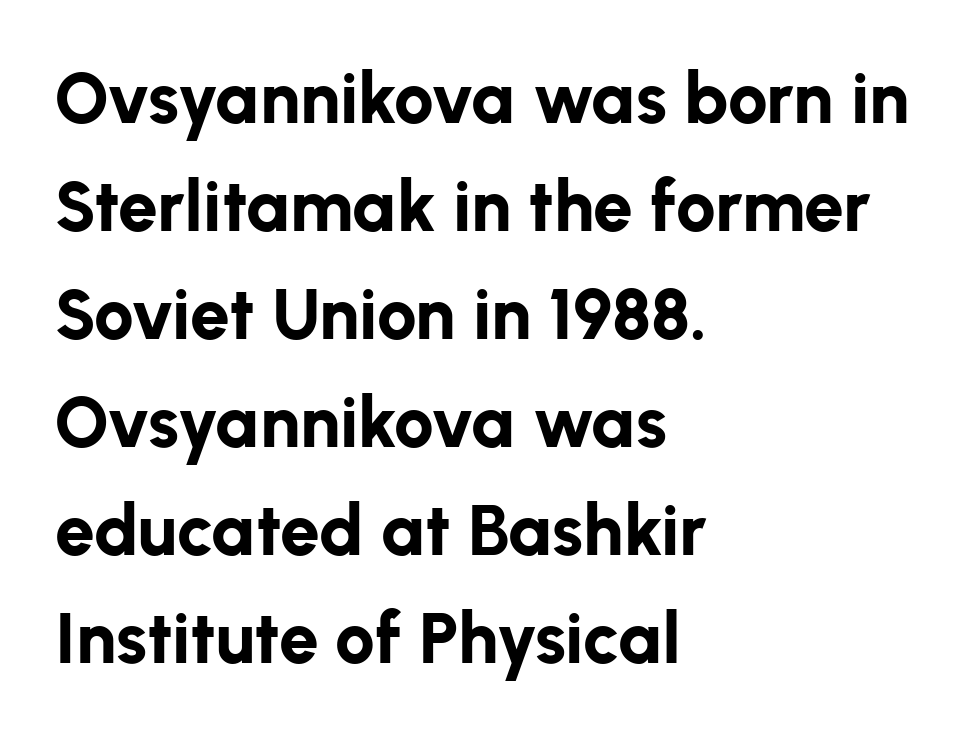
The image shows 71 px bold sans-serif type, upright; set left-aligned, normal line spacing (1.52x), normal letter spacing, not underlined; low stroke contrast and a medium x-height.
